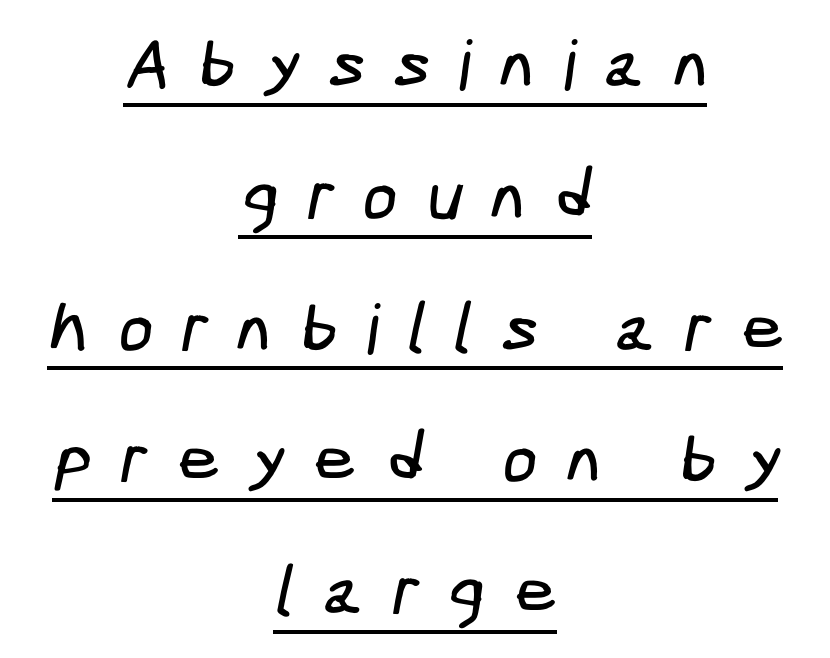
The image shows 69 px condensed sans-serif type; set centered, loose line spacing (1.91x), unusually wide letter spacing (+0.41 em), underlined; low stroke contrast and a medium x-height.
